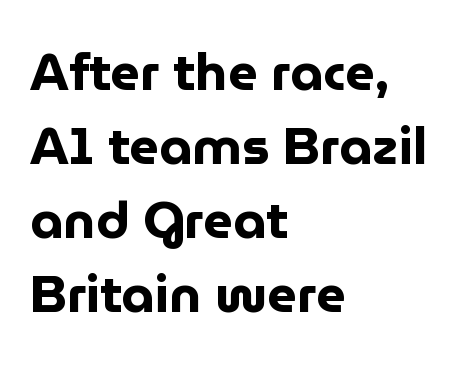
The image shows 52 px bold sans-serif type, upright; set left-aligned, normal line spacing (1.42x), normal letter spacing, not underlined; low stroke contrast and a medium x-height.
